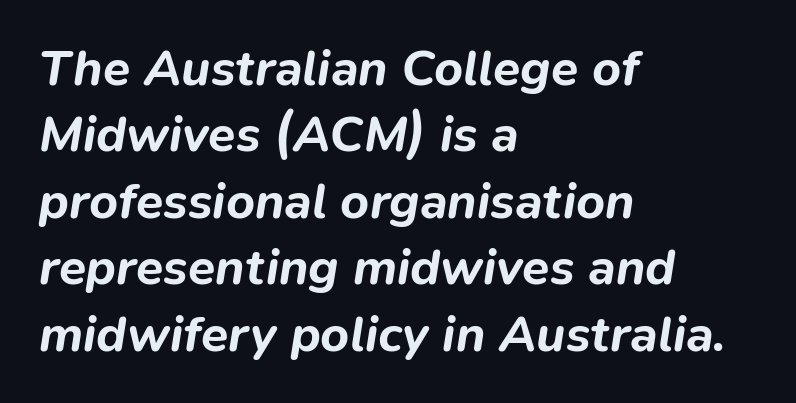
The passage shown is typed in a proportional face where columns would drift. Every character sits at an angle, as italics do. Reading down the block, your eye returns to a fixed left position each line. Bare-footed words on every line. The horizontal fit of the characters is conventional and even.
